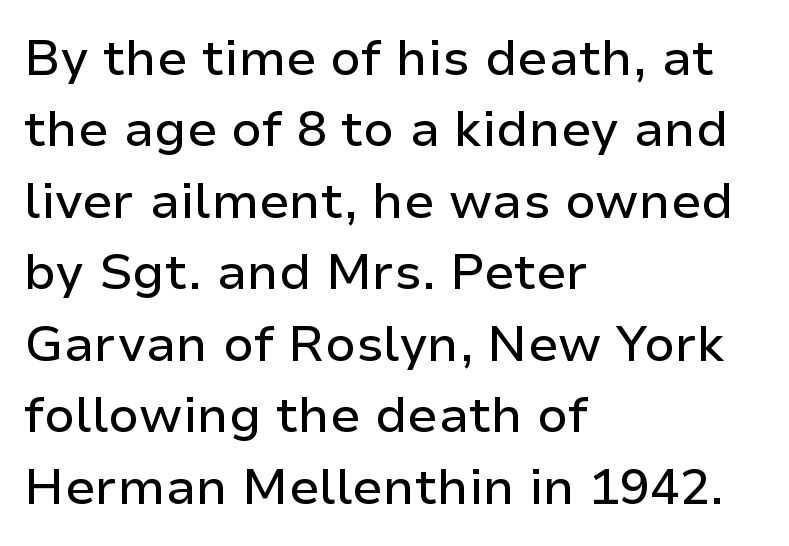
The image shows 50 px sans-serif type, upright; set left-aligned, normal line spacing (1.43x), normal letter spacing, not underlined; low stroke contrast and a medium x-height.
